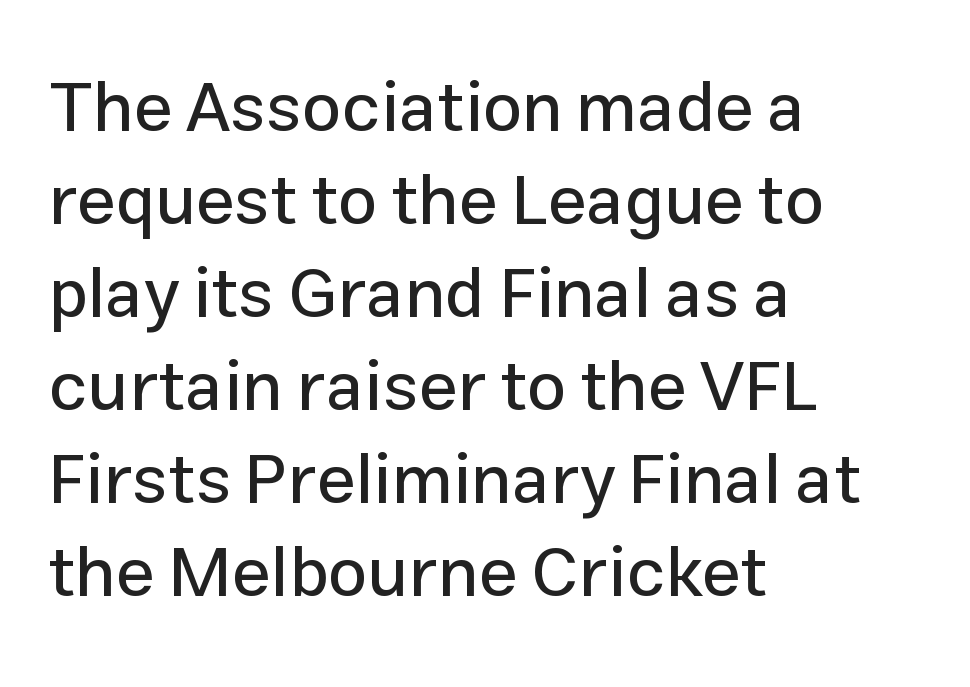
There is no visible air inserted between adjacent glyphs. Notice how the stems are strictly vertical — no italics here. A classic flush-left, rag-right setting is used for this passage. Compared with typical paragraphs, the rows here are spaced about the same. Spacing verdict: proportional, widths tailored to each character.
